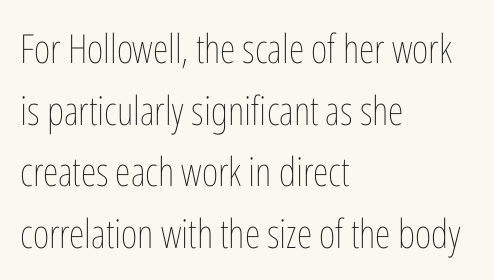
The image shows 40 px thin, condensed type, upright; set left-aligned, normal line spacing (1.54x), normal letter spacing, not underlined; low stroke contrast and a medium x-height.
